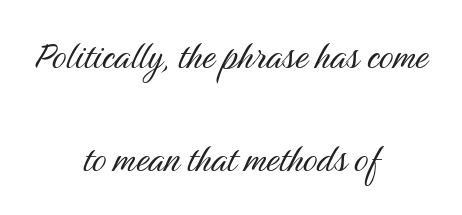
{"serif": "no", "bold": "no", "weight": "light", "width": "condensed", "stroke_contrast": "medium", "x_height": "medium", "monospaced": "no", "underline": "no", "align": "center", "line_spacing": "loose", "line_spacing_ratio": 2.28, "letter_spacing": "normal", "letter_spacing_em": 0.0, "glyph_px": 45}
